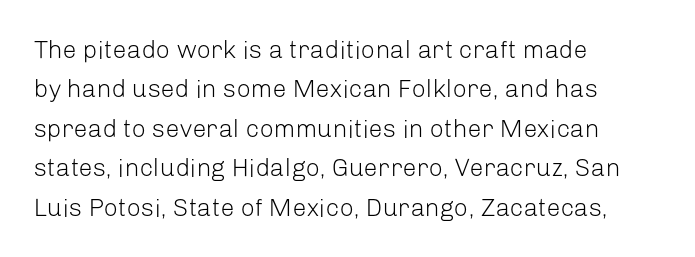
{"italic": "no", "bold": "no", "underline": "no", "align": "left", "line_spacing": "normal", "line_spacing_ratio": 1.58, "letter_spacing": "normal", "letter_spacing_em": 0.0, "glyph_px": 25}
